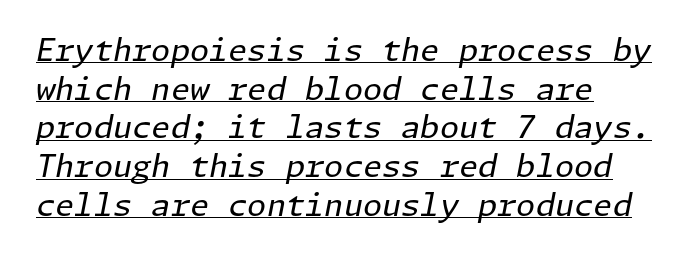
Compared with typical body copy, the letter spacing here is the same. When letters slant like this, we call the style italic. Bold? No — there's no thickening of the strokes. One glance says typical: line gaps are just what's usual.
